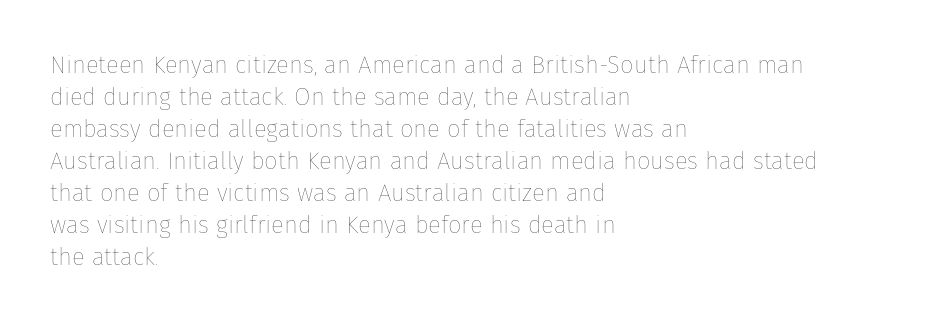
Q: Is the text bold? A: No.
Q: Is the text italic (slanted)? A: No, it is upright.
Q: Is the text underlined? A: No.
Q: How is the paragraph aligned? A: Left-aligned.
Q: Is the spacing between letters normal or unusually wide? A: Normal.
Q: Is the spacing between lines tight, normal or loose? A: Normal.
